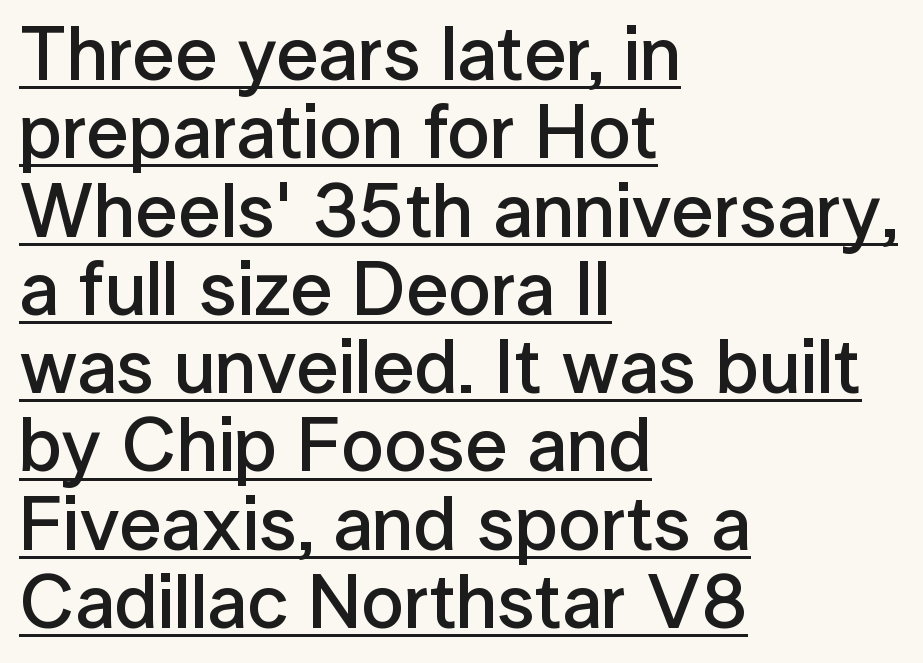
The image shows 76 px semibold sans-serif type, upright; set left-aligned, tight line spacing (1.03x), normal letter spacing, underlined; low stroke contrast and a medium x-height.
